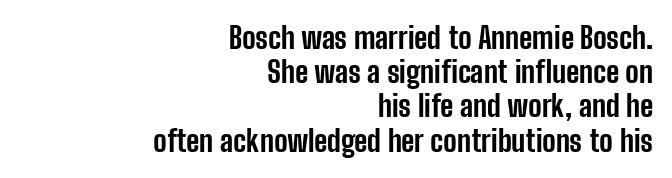
Q: Is the text bold? A: Yes.
Q: Is the text italic (slanted)? A: No, it is upright.
Q: Is the typeface a serif or a sans-serif typeface? A: Sans-serif.
Q: Is the text underlined? A: No.
Q: How is the paragraph aligned? A: Right-aligned.
Q: Is the spacing between letters normal or unusually wide? A: Normal.
Q: Is the spacing between lines tight, normal or loose? A: Tight.
Q: Width (condensed, normal, or wide)? A: Condensed.
Q: Stroke contrast? A: Low.
Q: x-height? A: Medium.
Q: Monospaced? A: No.
